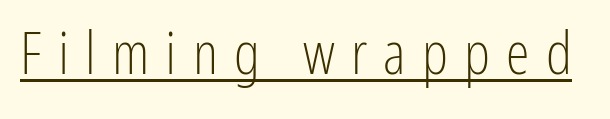
The image shows 60 px light, condensed sans-serif type, upright; set unusually wide letter spacing (+0.27 em), underlined; low stroke contrast and a medium x-height.
